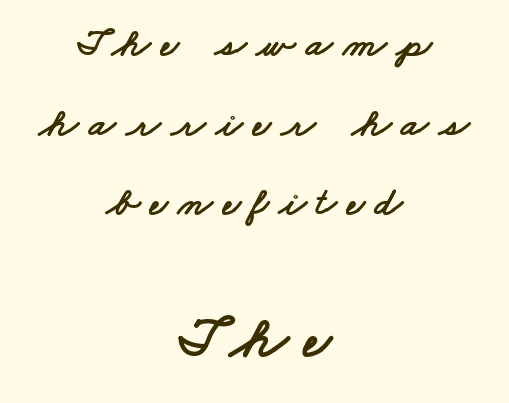
Airy leading. The lines in this sample share a center point and differ in where they start and stop. Spacing verdict: proportional, widths tailored to each character. Anything drawn beneath the words? Only blank space. There is plenty of visible air inserted between adjacent glyphs. Here the second block reads like a headline and the first like body copy.
